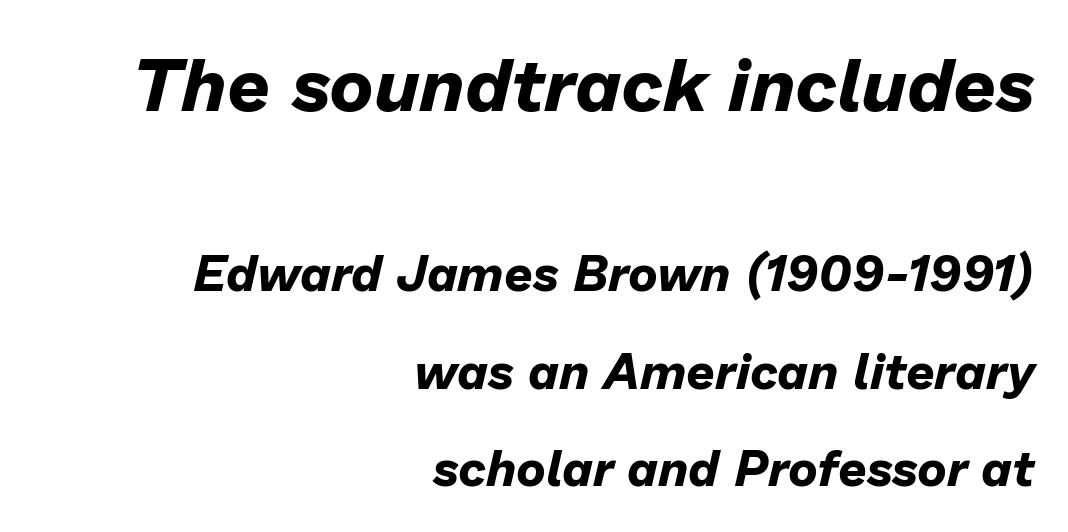
{"italic": "yes", "lean": "right", "slant_degrees": 13, "bold": "yes", "weight": "bold", "width": "normal", "stroke_contrast": "low", "x_height": "medium", "monospaced": "no", "underline": "no", "align": "right", "line_spacing": "loose", "line_spacing_ratio": 1.95, "letter_spacing": "normal", "letter_spacing_em": 0.0, "larger_block": "first", "size_ratio": 1.5, "glyph_px": 75}
